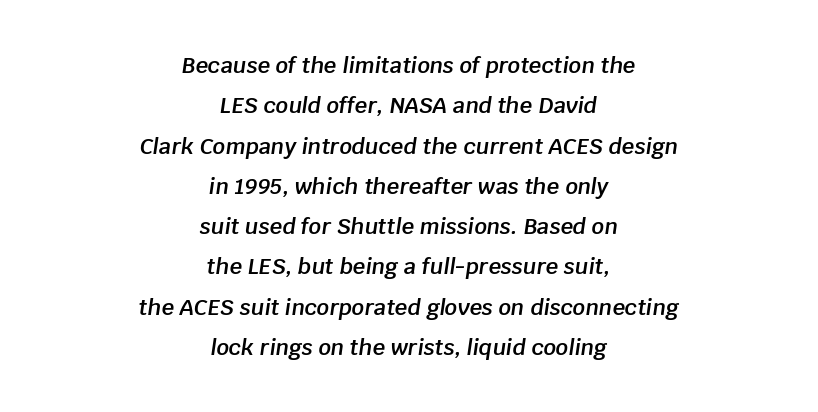
Q: Is the text bold? A: Semi-bold.
Q: Is the text italic (slanted)? A: Yes, it leans right by about 8 degrees.
Q: Is the text underlined? A: No.
Q: How is the paragraph aligned? A: Centered.
Q: Is the spacing between letters normal or unusually wide? A: Normal.
